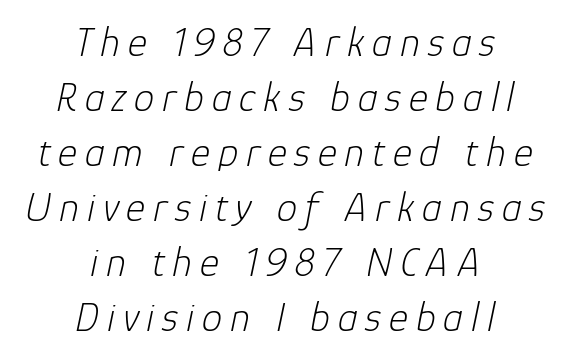
The image shows 41 px light type, italic (leaning right); set centered, normal line spacing (1.34x), not underlined; low stroke contrast and a medium x-height.
